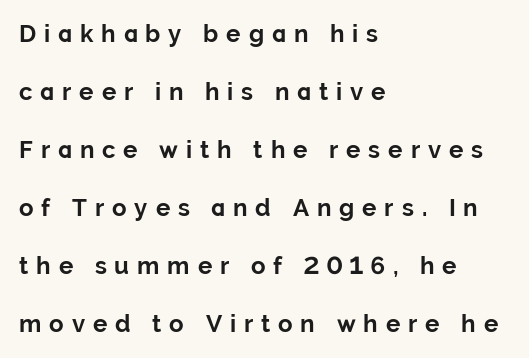
Q: Is the text bold? A: Yes.
Q: Is the text italic (slanted)? A: No, it is upright.
Q: Is the text underlined? A: No.
Q: How is the paragraph aligned? A: Left-aligned.
Q: Is the spacing between letters normal or unusually wide? A: Unusually wide.
Q: Is the spacing between lines tight, normal or loose? A: Loose.
